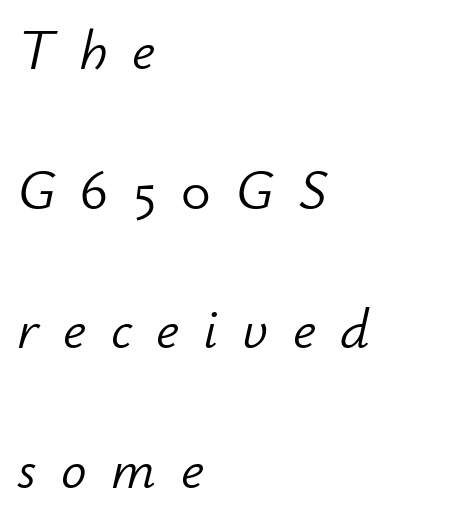
All the whitespace from short lines collects on the right. Students, note that the glyphs here are deliberately spaced far apart. Honestly, the rows look like they've been pulled way apart. Compared with ordinary roman type, these characters are visibly tilted. The font is comparable to plain body text, perhaps lighter.
